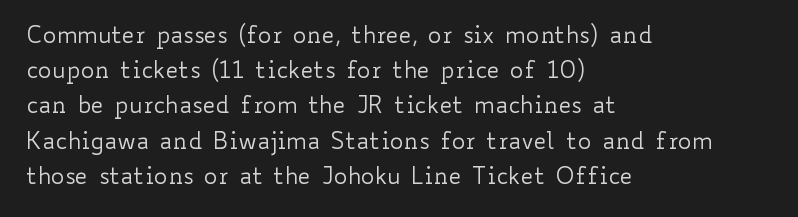
Q: Is the text bold? A: No.
Q: Is the text italic (slanted)? A: No, it is upright.
Q: Is the text underlined? A: No.
Q: How is the paragraph aligned? A: Left-aligned.
Q: Is the spacing between letters normal or unusually wide? A: Normal.
Q: Is the spacing between lines tight, normal or loose? A: Normal.
